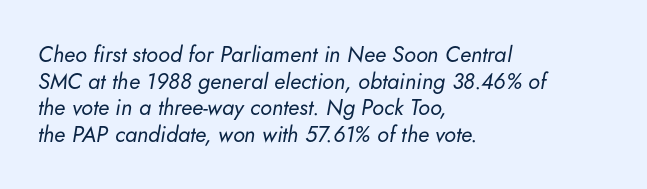
The image shows 22 px text type, italic (leaning right); set left-aligned, line spacing 1.21x, normal letter spacing, not underlined.
